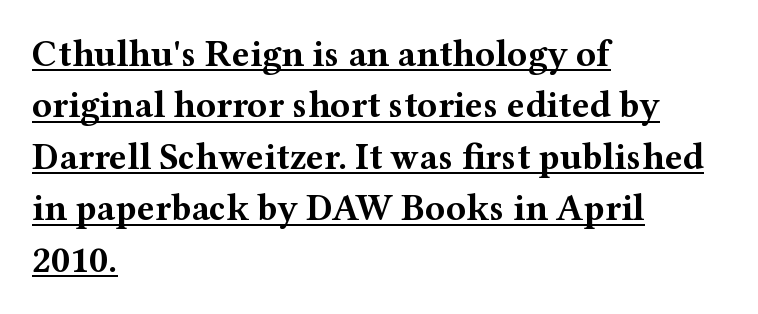
{"serif": "yes", "italic": "no", "bold": "yes", "weight": "bold", "width": "wide", "stroke_contrast": "medium", "x_height": "medium", "monospaced": "no", "underline": "yes", "align": "left", "line_spacing": "normal", "line_spacing_ratio": 1.39, "letter_spacing": "normal", "letter_spacing_em": 0.0, "glyph_px": 37}
